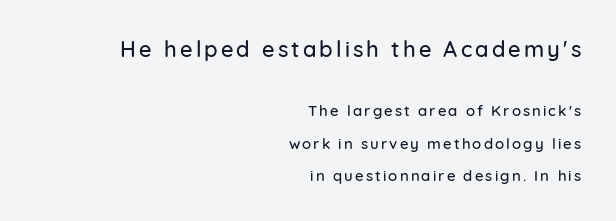
The image shows 22 px text type, upright; set right-aligned, loose line spacing (2.19x), not underlined; the first (top) block is 1.47x larger.
